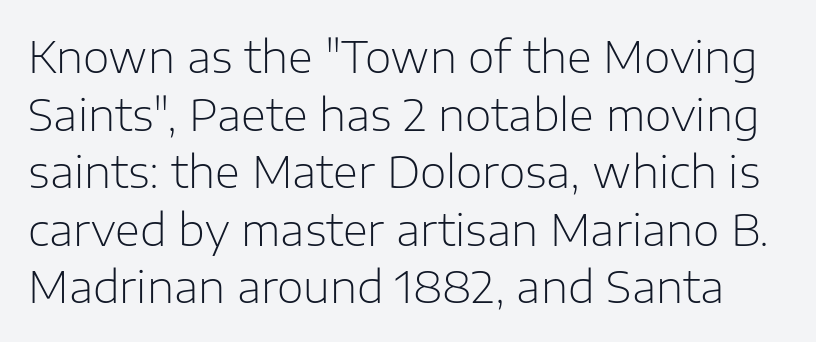
Proportional: the letters do not fall into vertical columns. A roman cut, with each character standing at attention. The string is rendered with underlining switched off. The rendering uses a moderate line-height, typical for paragraphs.
